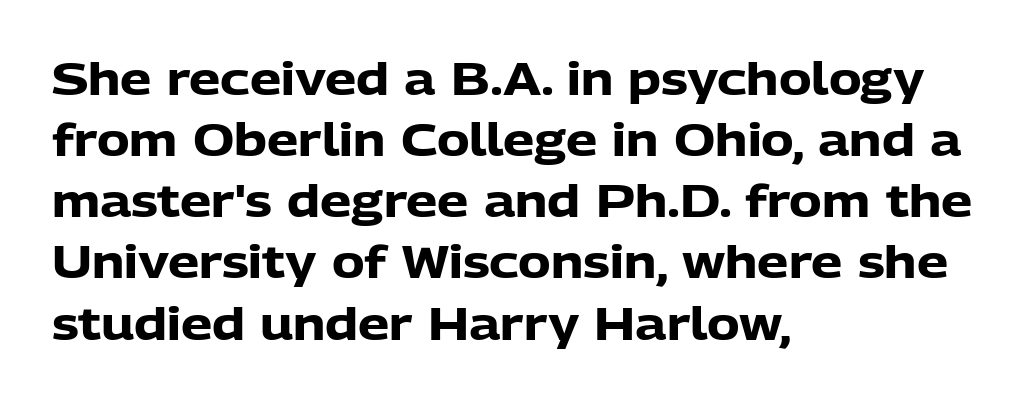
Q: Is the text bold? A: Yes.
Q: Is the text italic (slanted)? A: No, it is upright.
Q: Is the typeface a serif or a sans-serif typeface? A: Sans-serif.
Q: Is the text underlined? A: No.
Q: How is the paragraph aligned? A: Left-aligned.
Q: Is the spacing between letters normal or unusually wide? A: Normal.
Q: Is the spacing between lines tight, normal or loose? A: Normal.
Q: Width (condensed, normal, or wide)? A: Normal.
Q: Stroke contrast? A: Low.
Q: x-height? A: Medium.
Q: Monospaced? A: No.
